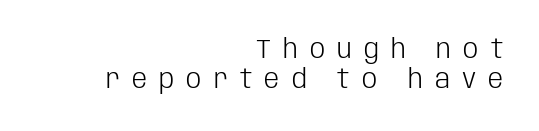
The image shows 27 px text type, upright; set right-aligned, tight line spacing (1.1x), unusually wide letter spacing (+0.45 em), not underlined.
